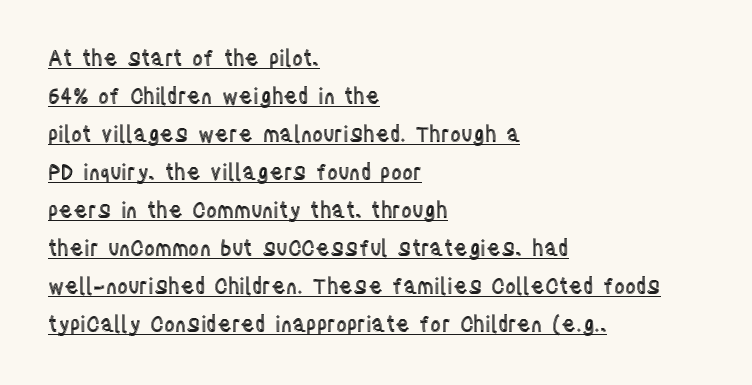
The setting favours the left margin, as ordinary paragraphs usually do. Compared with undecorated copy, this sample adds a rule below the words. Characters follow at the spacing the type designer built in. Tall strokes in this sample are plumb rather than angled.
